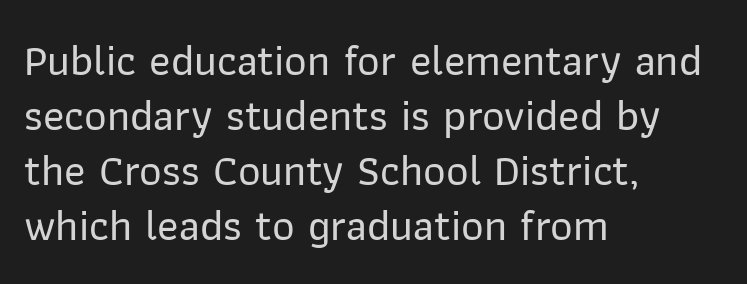
Q: Is the text italic (slanted)? A: No, it is upright.
Q: Is the typeface a serif or a sans-serif typeface? A: Sans-serif.
Q: Is the text underlined? A: No.
Q: How is the paragraph aligned? A: Left-aligned.
Q: Is the spacing between letters normal or unusually wide? A: Normal.
Q: Is the spacing between lines tight, normal or loose? A: Normal.
Q: Width (condensed, normal, or wide)? A: Normal.
Q: Stroke contrast? A: Low.
Q: x-height? A: Medium.
Q: Monospaced? A: No.
